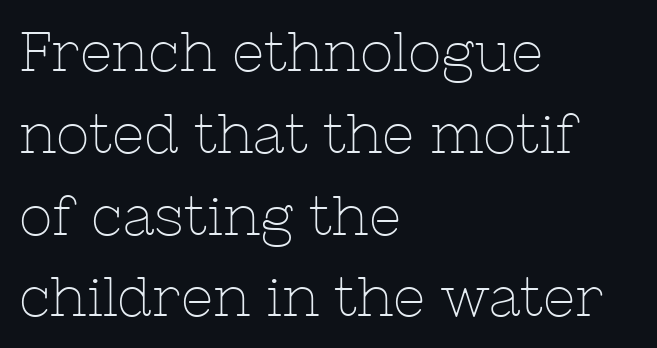
The image shows 56 px thin serif type, upright; set left-aligned, normal line spacing (1.46x), normal letter spacing, not underlined; low stroke contrast and a medium x-height.
